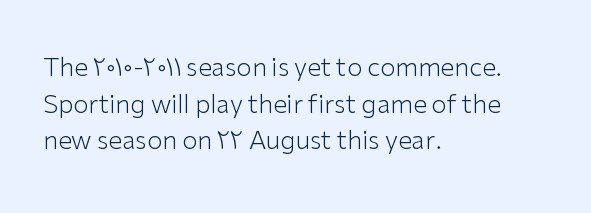
{"italic": "no", "bold": "no", "underline": "no", "align": "left", "line_spacing": "normal", "line_spacing_ratio": 1.47, "letter_spacing": "normal", "letter_spacing_em": 0.0, "glyph_px": 25}
